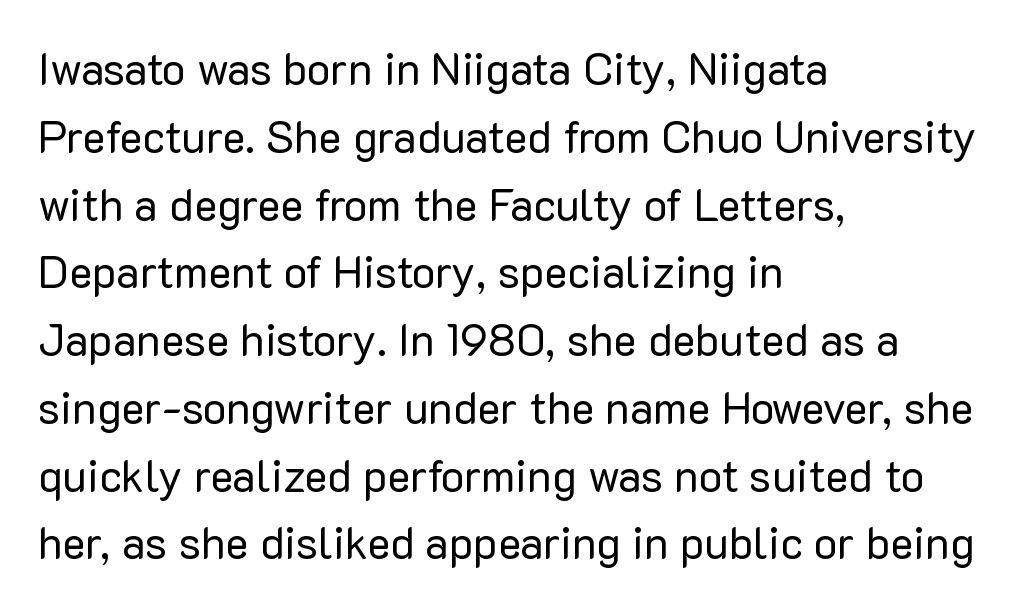
Q: Is the text bold? A: No.
Q: Is the text italic (slanted)? A: No, it is upright.
Q: Is the typeface a serif or a sans-serif typeface? A: Sans-serif.
Q: Is the text underlined? A: No.
Q: How is the paragraph aligned? A: Left-aligned.
Q: Is the spacing between letters normal or unusually wide? A: Normal.
Q: Is the spacing between lines tight, normal or loose? A: Normal.
Q: Width (condensed, normal, or wide)? A: Normal.
Q: Stroke contrast? A: Low.
Q: x-height? A: Medium.
Q: Monospaced? A: No.
